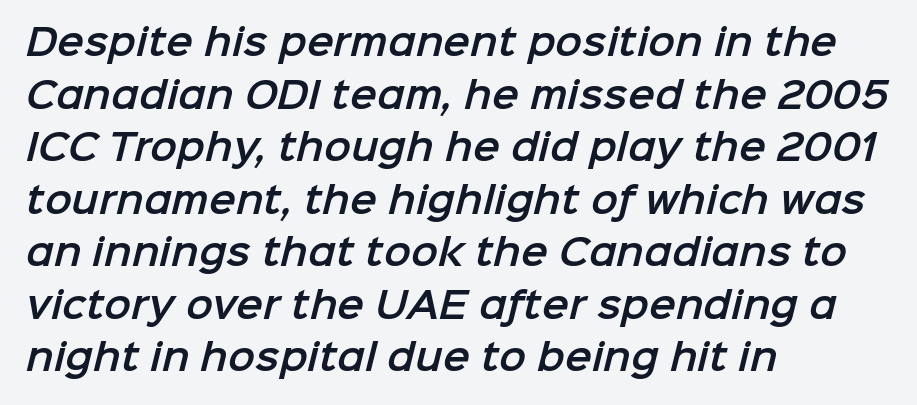
{"serif": "no", "width": "normal", "stroke_contrast": "low", "x_height": "medium", "monospaced": "no", "underline": "no", "align": "left", "line_spacing": "normal", "line_spacing_ratio": 1.46, "letter_spacing": "normal", "letter_spacing_em": 0.0, "glyph_px": 36}
